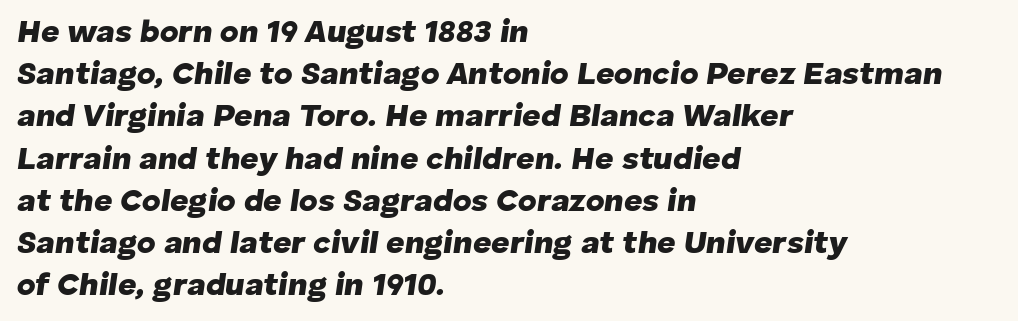
The rendering anchors every line to the left-hand side. Proportional: the letters do not fall into vertical columns. This is oblique type, the kind used for emphasis or titles. A normal amount of white space separates one row of letters from the next. The glyphs are unaccompanied by any horizontal stroke below them.
